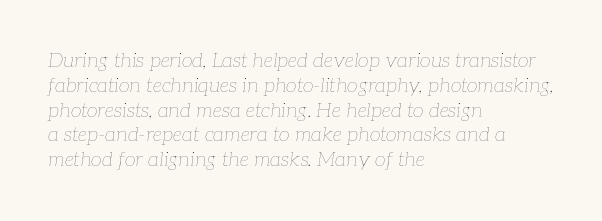
The image shows 20 px text type, italic (leaning right); set left-aligned, line spacing 1.24x, normal letter spacing, not underlined.
